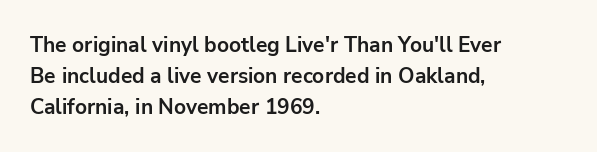
The image shows 21 px bold type, upright; set left-aligned, normal line spacing (1.47x), normal letter spacing, not underlined.
